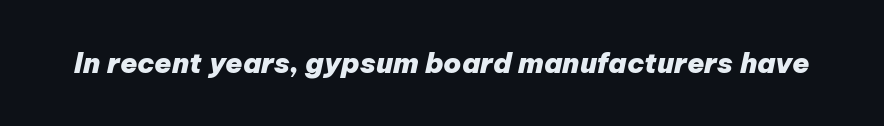
The image shows 28 px heavy type, italic (leaning right); set normal letter spacing, not underlined; low stroke contrast and a medium x-height.
